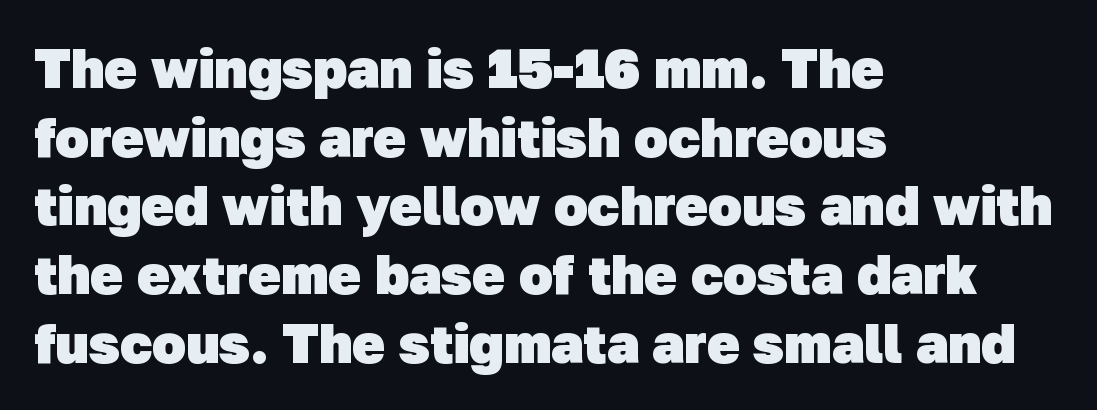
Q: Is the text bold? A: Yes.
Q: Is the typeface a serif or a sans-serif typeface? A: Sans-serif.
Q: Is the text underlined? A: No.
Q: How is the paragraph aligned? A: Left-aligned.
Q: Is the spacing between letters normal or unusually wide? A: Normal.
Q: Is the spacing between lines tight, normal or loose? A: Normal.
Q: Width (condensed, normal, or wide)? A: Normal.
Q: Stroke contrast? A: Low.
Q: x-height? A: Medium.
Q: Monospaced? A: No.
